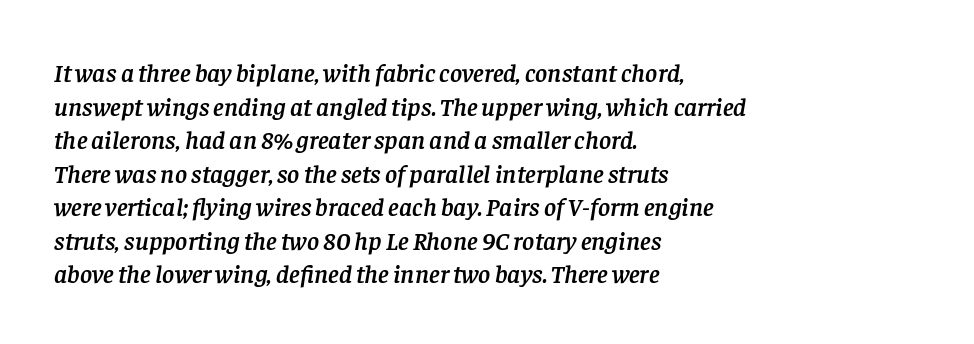
The image shows 26 px text type, italic (leaning right); set left-aligned, normal line spacing (1.29x), normal letter spacing, not underlined.
